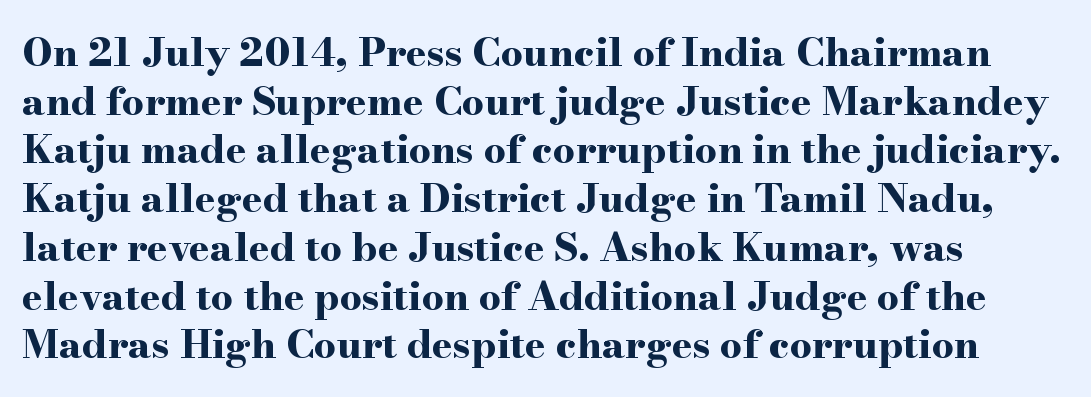
Leading matches the norm, producing a regular column. Short and long lines alike share a common starting point at left. This sample uses an upright cut, with every glyph sitting square on the baseline. Tracking value appears to be zero — textbook default spacing. Lines of text with bare space underneath.
